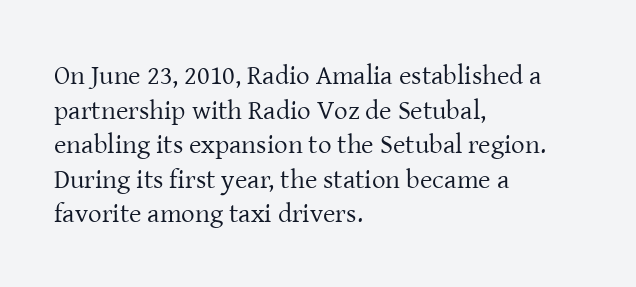
The image shows 27 px text type, upright; set left-aligned, normal line spacing (1.28x), normal letter spacing, not underlined.
